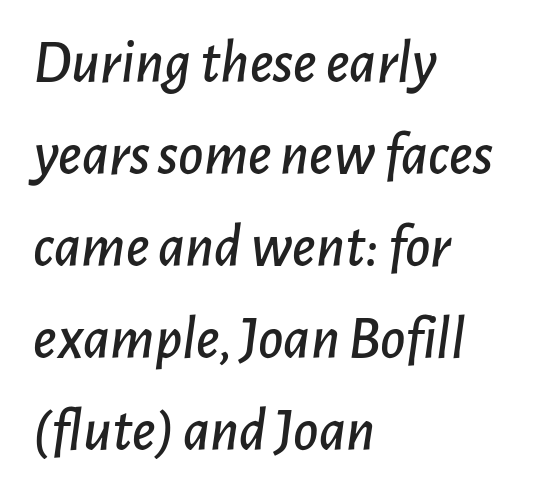
Q: Is the text italic (slanted)? A: Yes, it leans right by about 7 degrees.
Q: Is the text underlined? A: No.
Q: How is the paragraph aligned? A: Left-aligned.
Q: Is the spacing between letters normal or unusually wide? A: Normal.
Q: Is the spacing between lines tight, normal or loose? A: Normal.
Q: Width (condensed, normal, or wide)? A: Normal.
Q: Stroke contrast? A: Low.
Q: x-height? A: Medium.
Q: Monospaced? A: No.
